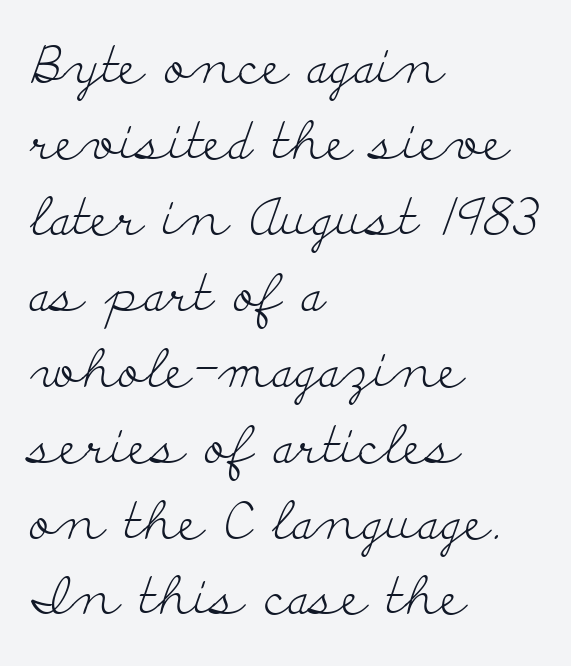
These lines are rendered in a variable-pitch font. The rendering keeps characters at their native spacing. A light-to-regular cut is what we see here. Visually the block forms a straight wall on the left and a jagged coastline on the right. Baseline-to-baseline distance is the conventional proportion of letter height.
